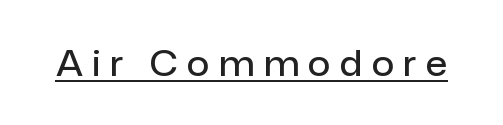
The image shows 35 px semibold sans-serif type, upright; set unusually wide letter spacing (+0.27 em), underlined; low stroke contrast and a medium x-height.
